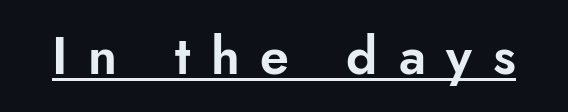
Q: Is the text italic (slanted)? A: No, it is upright.
Q: Is the typeface a serif or a sans-serif typeface? A: Sans-serif.
Q: Is the text underlined? A: Yes.
Q: Is the spacing between letters normal or unusually wide? A: Unusually wide.
Q: Width (condensed, normal, or wide)? A: Normal.
Q: Stroke contrast? A: Low.
Q: x-height? A: Small.
Q: Monospaced? A: No.
